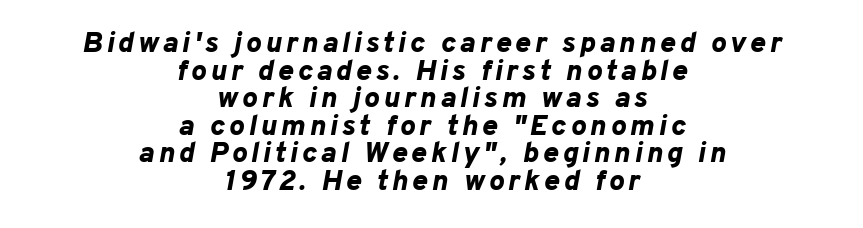
{"italic": "yes", "lean": "right", "slant_degrees": 10, "bold": "yes", "weight": "bold", "width": "normal", "stroke_contrast": "low", "x_height": "medium", "monospaced": "no", "underline": "no", "align": "center", "line_spacing": "tight", "line_spacing_ratio": 0.95, "glyph_px": 29}
